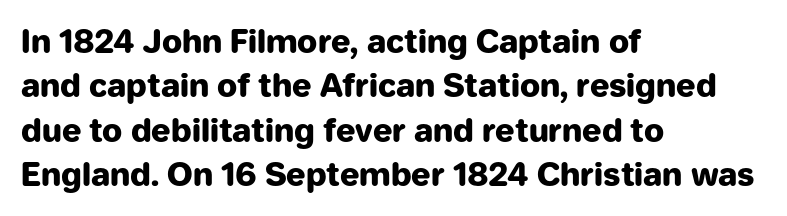
Q: Is the text bold? A: Yes.
Q: Is the text italic (slanted)? A: No, it is upright.
Q: Is the typeface a serif or a sans-serif typeface? A: Sans-serif.
Q: Is the text underlined? A: No.
Q: How is the paragraph aligned? A: Left-aligned.
Q: Is the spacing between letters normal or unusually wide? A: Normal.
Q: Is the spacing between lines tight, normal or loose? A: Normal.
Q: Width (condensed, normal, or wide)? A: Normal.
Q: Stroke contrast? A: Low.
Q: x-height? A: Medium.
Q: Monospaced? A: No.
